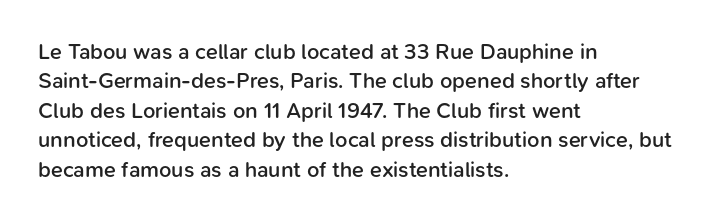
Q: Is the text bold? A: Semi-bold.
Q: Is the text italic (slanted)? A: No, it is upright.
Q: Is the text underlined? A: No.
Q: How is the paragraph aligned? A: Left-aligned.
Q: Is the spacing between letters normal or unusually wide? A: Normal.
Q: Is the spacing between lines tight, normal or loose? A: Normal.
